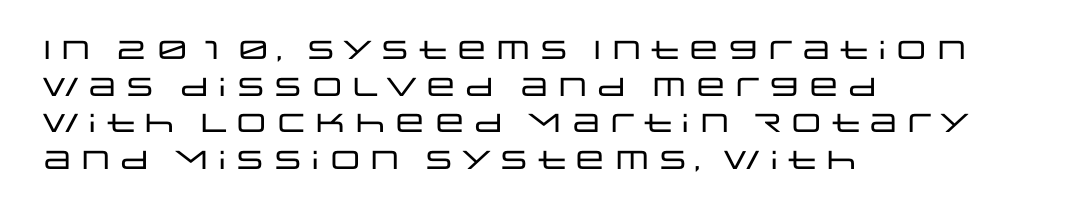
{"italic": "no", "underline": "no", "align": "left", "line_spacing": "normal", "line_spacing_ratio": 1.41, "letter_spacing": "normal", "letter_spacing_em": 0.0, "glyph_px": 26}
